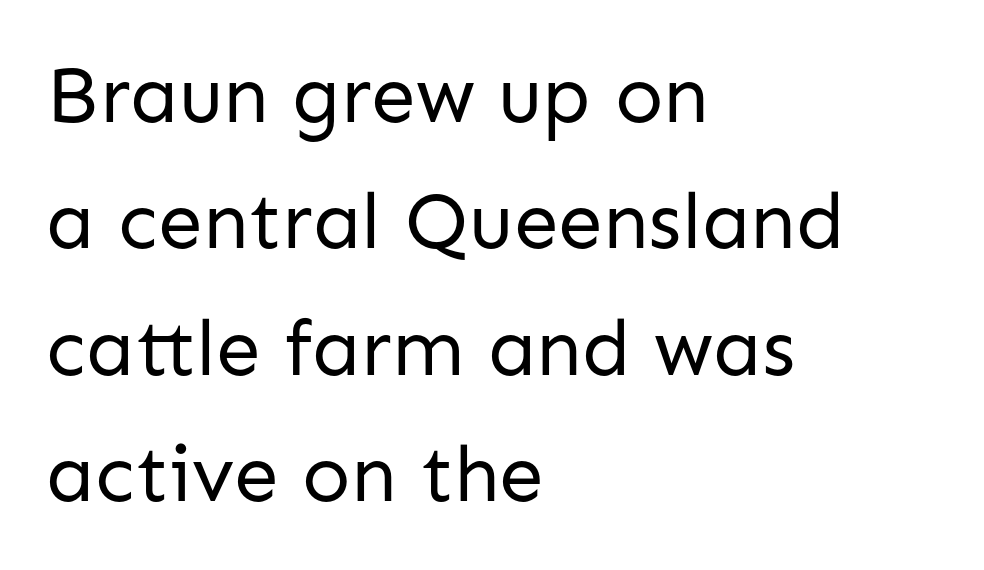
The image shows 80 px regular-weight sans-serif type, upright; set left-aligned, normal line spacing (1.58x), normal letter spacing, not underlined; low stroke contrast and a medium x-height.
